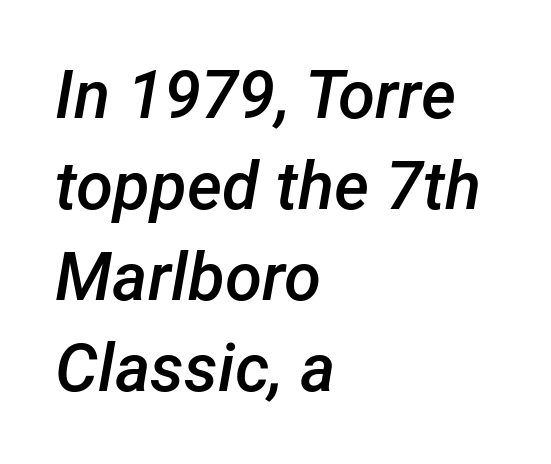
Honestly, the letter spacing is just normal — you wouldn't notice it. If you drew a ruler down the left edge, every line would touch it. Think of a printed novel: that variable character pitch is what you see here. One glance says typical: line gaps are just what's usual. Quick note: underline off.
